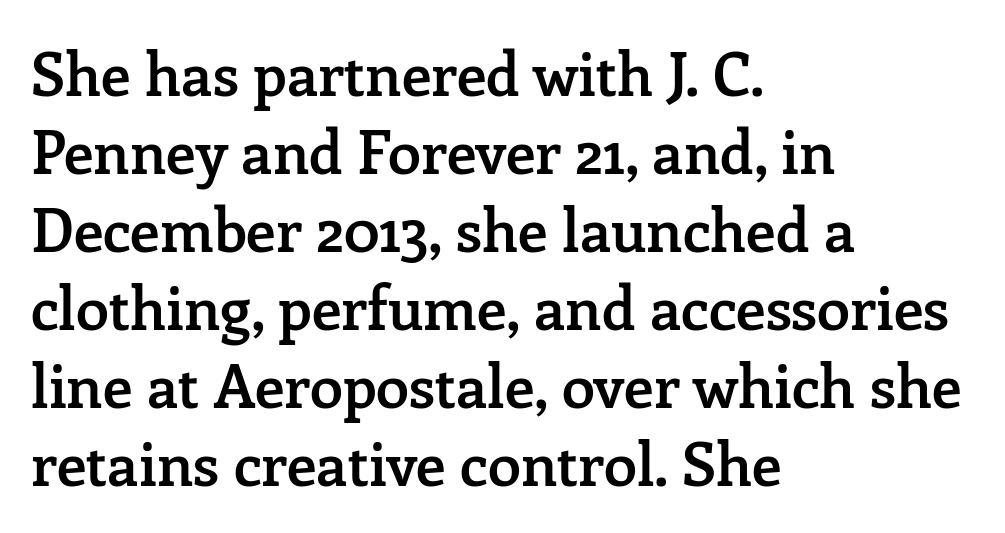
{"serif": "yes", "italic": "no", "bold": "semi", "weight": "semibold", "width": "normal", "stroke_contrast": "low", "x_height": "medium", "monospaced": "no", "underline": "no", "align": "left", "line_spacing": "normal", "line_spacing_ratio": 1.3, "letter_spacing": "normal", "letter_spacing_em": 0.0, "glyph_px": 60}
